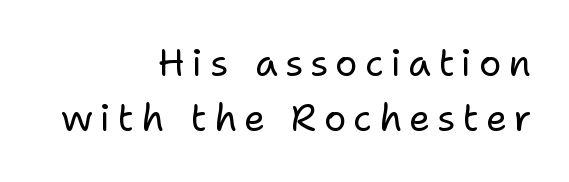
The image shows 37 px regular-weight sans-serif type, upright; set right-aligned, normal line spacing (1.49x), not underlined; low stroke contrast and a medium x-height.
